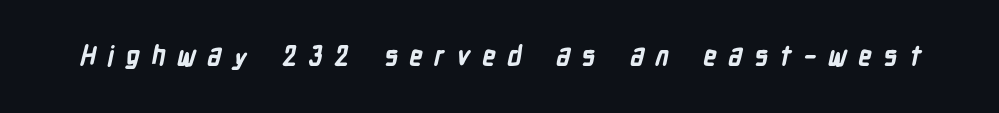
This is heavy type, rendered in bold. Underline: absent. The letterforms stand isolated, each surrounded by extra space.
